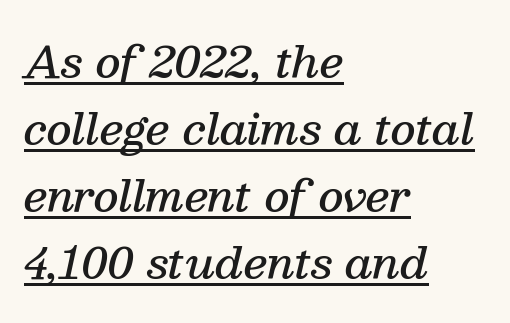
Q: Is the text bold? A: Semi-bold.
Q: Is the text italic (slanted)? A: Yes, it leans right by about 13 degrees.
Q: Is the typeface a serif or a sans-serif typeface? A: Serif.
Q: Is the text underlined? A: Yes.
Q: How is the paragraph aligned? A: Left-aligned.
Q: Is the spacing between letters normal or unusually wide? A: Normal.
Q: Is the spacing between lines tight, normal or loose? A: Normal.
Q: Width (condensed, normal, or wide)? A: Normal.
Q: Stroke contrast? A: Medium.
Q: x-height? A: Medium.
Q: Monospaced? A: No.
